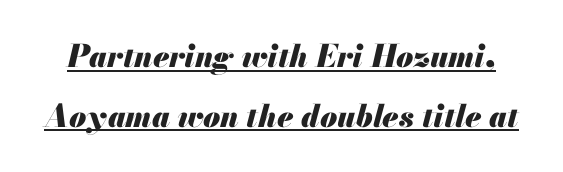
The image shows 31 px heavy type, italic (leaning right); set loose line spacing (1.92x), normal letter spacing, underlined; medium stroke contrast and a small x-height.
